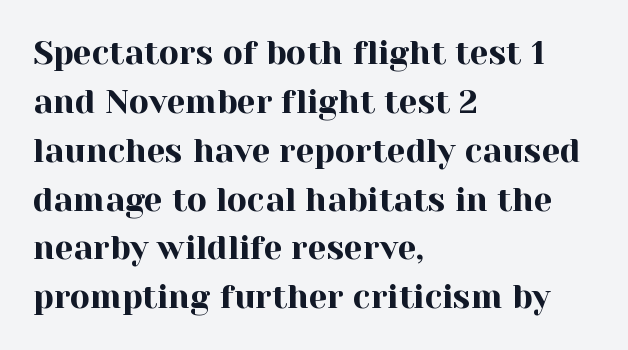
{"serif": "yes", "italic": "no", "width": "normal", "x_height": "medium", "monospaced": "no", "underline": "no", "align": "left", "line_spacing": "normal", "line_spacing_ratio": 1.48, "letter_spacing": "normal", "letter_spacing_em": 0.0, "glyph_px": 33}
